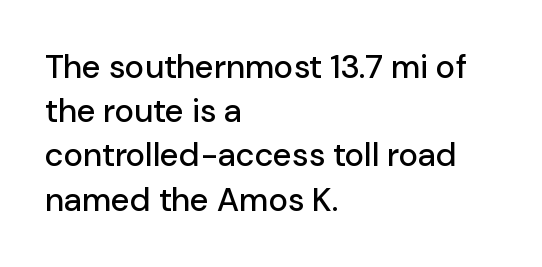
{"serif": "no", "italic": "no", "width": "normal", "stroke_contrast": "low", "x_height": "medium", "monospaced": "no", "underline": "no", "align": "left", "line_spacing": "normal", "line_spacing_ratio": 1.34, "letter_spacing": "normal", "letter_spacing_em": 0.0, "glyph_px": 33}
